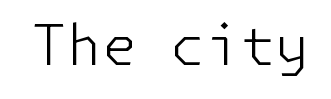
Weight: in the light-to-regular range. Default kerning and tracking; the words read as compact shapes. The letters carry no serifs — their stems end cleanly without finishing strokes. Honestly, there is no underline to notice here at all. Ascenders rise straight up at ninety degrees.
